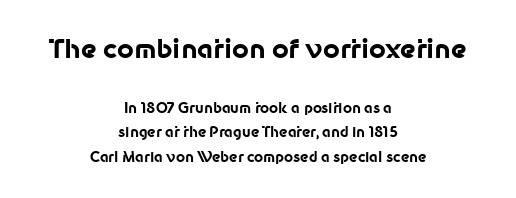
Q: Is the text bold? A: Yes.
Q: Is the text italic (slanted)? A: No, it is upright.
Q: Is the text underlined? A: No.
Q: How is the paragraph aligned? A: Centered.
Q: Is the spacing between letters normal or unusually wide? A: Normal.
Q: Which block of text is set in a larger size, the first (top) or the second (bottom)? A: The first (top) one.
